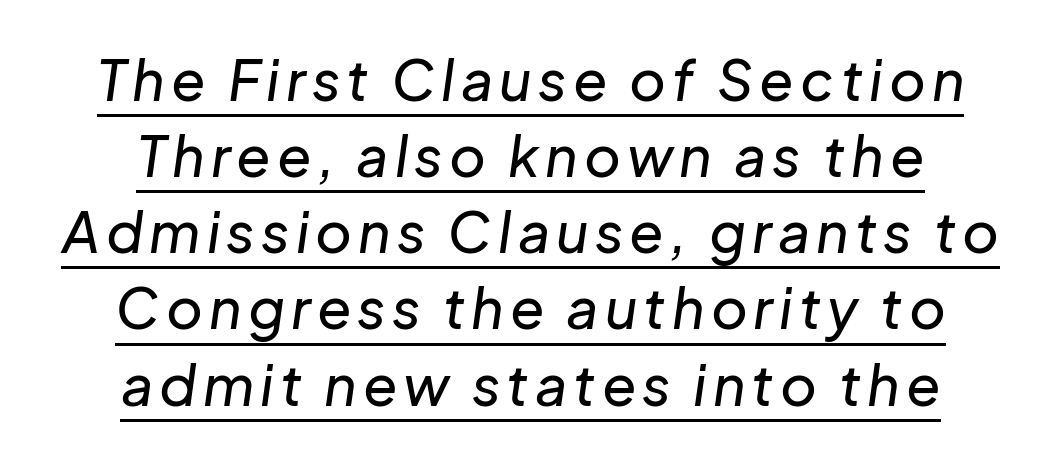
{"italic": "yes", "lean": "right", "slant_degrees": 8, "width": "normal", "stroke_contrast": "low", "x_height": "medium", "monospaced": "no", "underline": "yes", "align": "center", "line_spacing": "normal", "line_spacing_ratio": 1.36, "glyph_px": 56}
